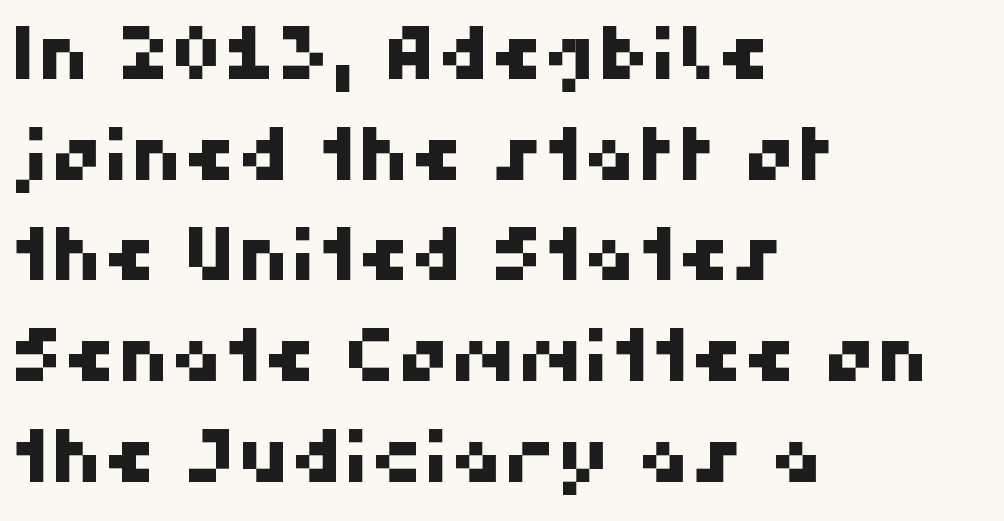
Note the varied advance widths — an 'i' is clearly narrower than an 'm'. Unmarked baselines from the first word to the last. The typesetter chose a ragged-right arrangement here. The glyphs in this specimen are sans serif. Compared with typical body copy, the letter spacing here is the same.
